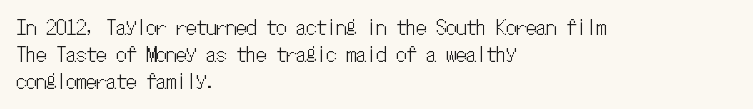
Q: Is the text italic (slanted)? A: No, it is upright.
Q: Is the text underlined? A: No.
Q: How is the paragraph aligned? A: Left-aligned.
Q: Is the spacing between letters normal or unusually wide? A: Normal.
Q: Is the spacing between lines tight, normal or loose? A: Normal.
